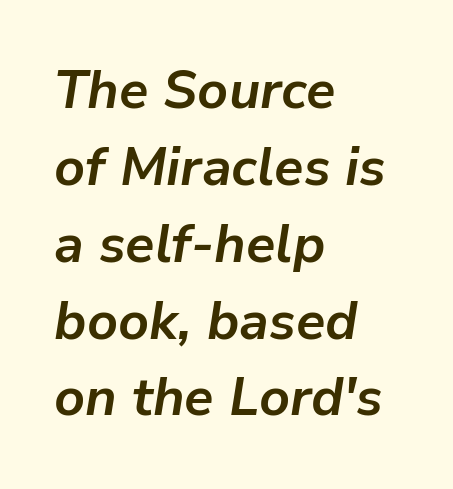
Any mark beneath the type? The region is blank. Notice how thick the strokes are: this is what a full bold looks like. Summary of vertical rhythm: regular, with standard interline spacing. Compared with ordinary roman type, these characters are visibly tilted. A typesetter would call this zero additional tracking. Looks like regular typesetting: each glyph gets only the width it needs.
